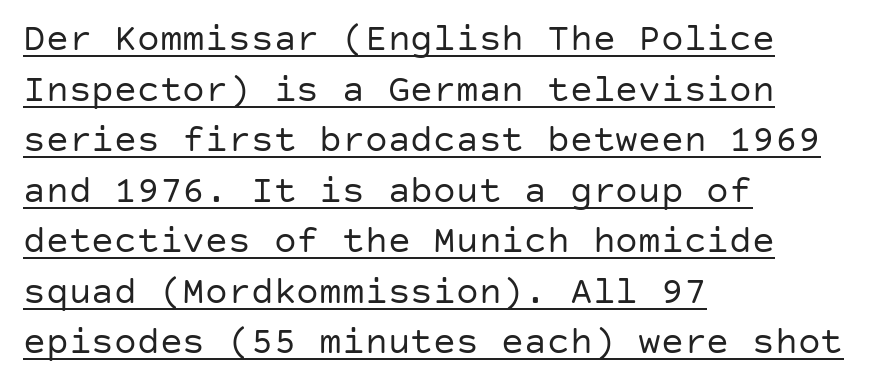
The image shows 38 px regular-weight sans-serif type, upright; set left-aligned, normal line spacing (1.33x), normal letter spacing, underlined; low stroke contrast and a large x-height.
